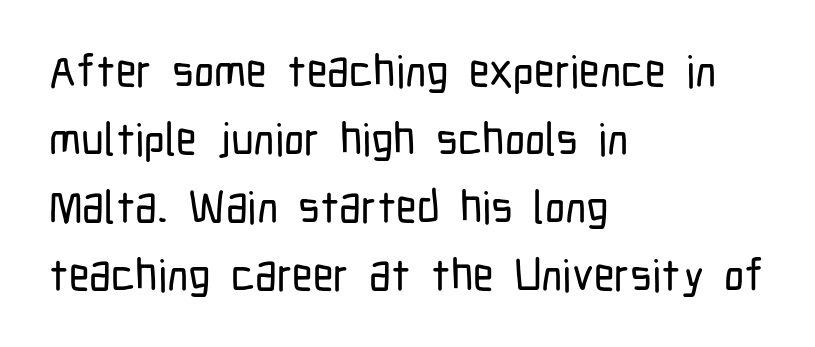
The image shows 45 px condensed sans-serif type, upright; set left-aligned, normal line spacing (1.51x), normal letter spacing, not underlined; low stroke contrast and a medium x-height.
